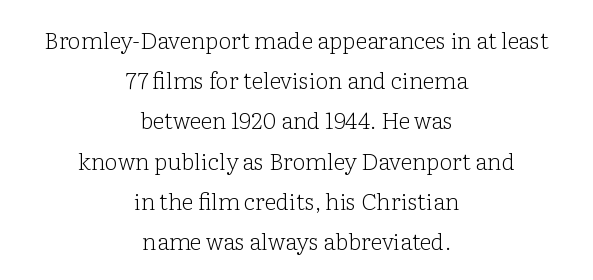
{"italic": "no", "bold": "no", "underline": "no", "align": "center", "line_spacing_ratio": 1.75, "letter_spacing": "normal", "letter_spacing_em": 0.0, "glyph_px": 23}
